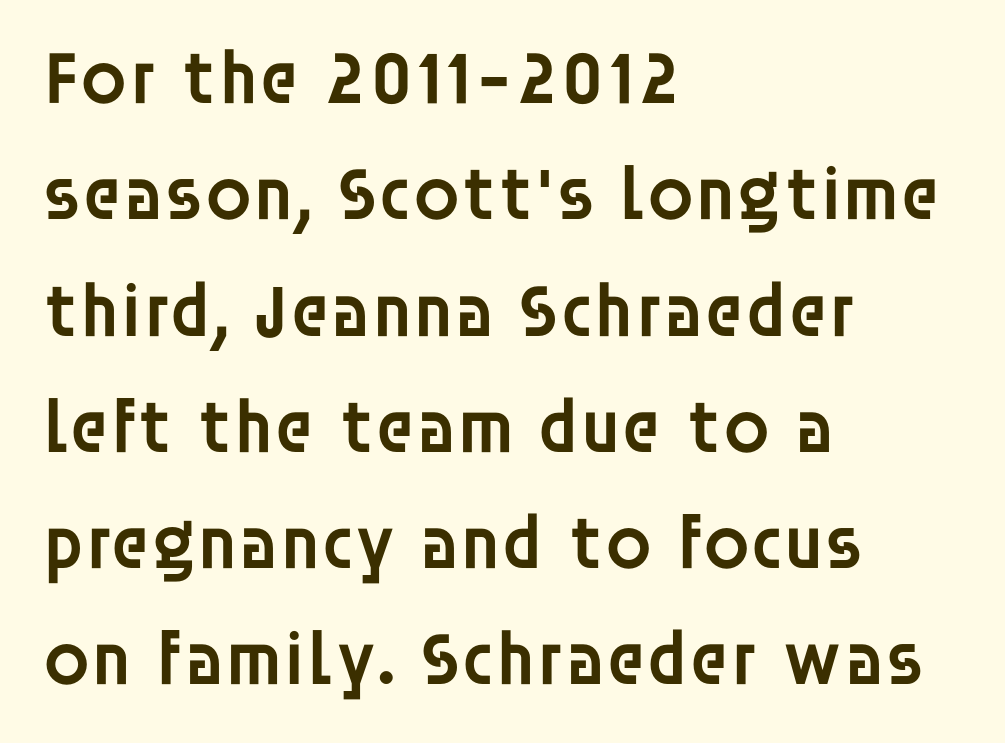
The image shows 76 px semibold sans-serif type, upright; set left-aligned, normal line spacing (1.53x), normal letter spacing, not underlined; low stroke contrast and a large x-height.
